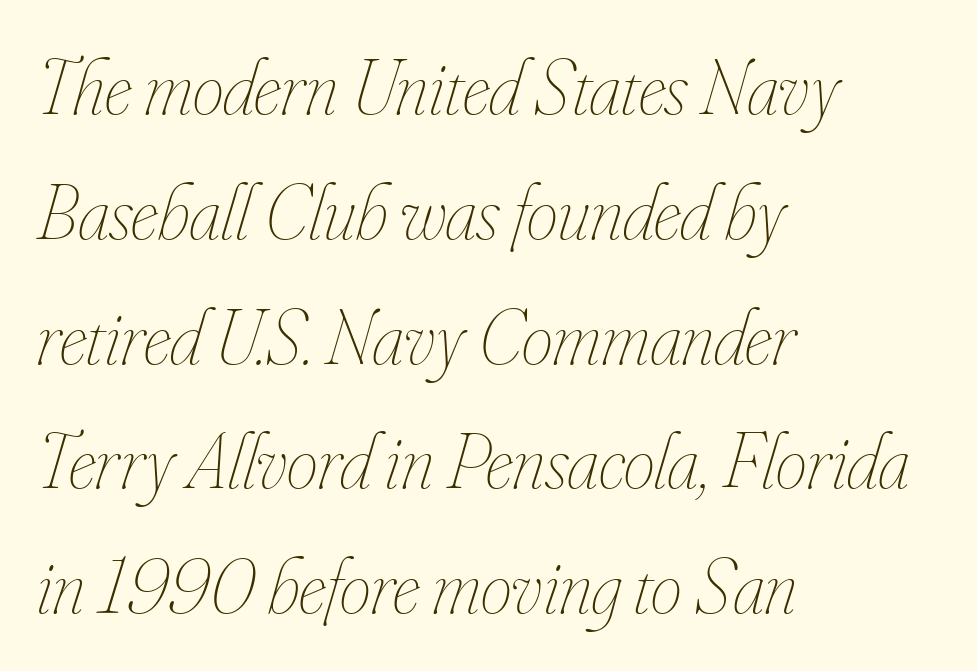
Q: Is the text bold? A: No.
Q: Is the text italic (slanted)? A: Yes, it leans right by about 16 degrees.
Q: Is the text underlined? A: No.
Q: How is the paragraph aligned? A: Left-aligned.
Q: Is the spacing between letters normal or unusually wide? A: Normal.
Q: Is the spacing between lines tight, normal or loose? A: Normal.
Q: Width (condensed, normal, or wide)? A: Condensed.
Q: Stroke contrast? A: Low.
Q: x-height? A: Small.
Q: Monospaced? A: No.
